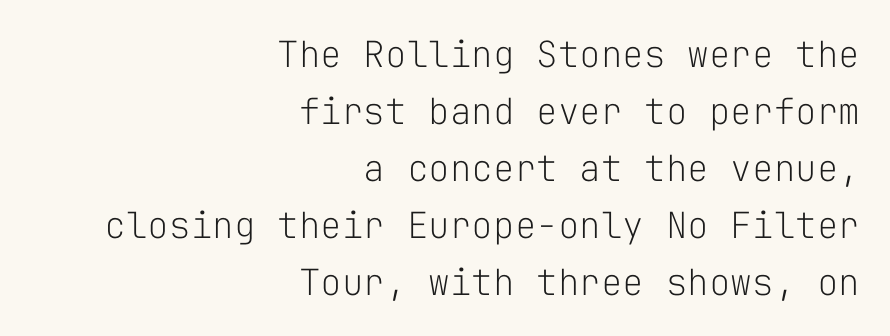
This rendering uses right alignment, leaving the left contour irregular. Looks like terminal output: every glyph gets an equal slot. A light-to-regular cut is what we see here. Examine the stroke ends and you'll find no serifs. No italicization has been applied; the sample stays upright. Underline: absent.
